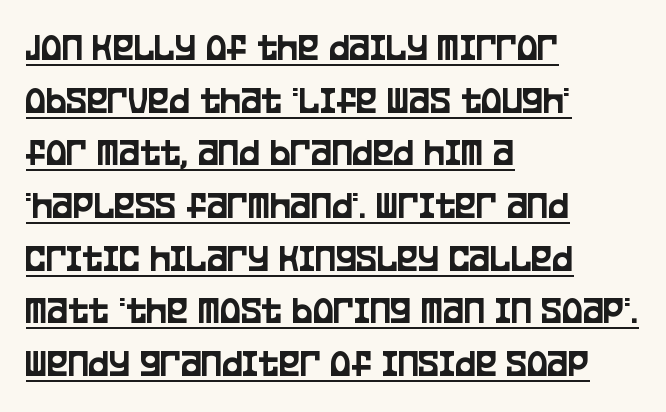
Q: Is the text italic (slanted)? A: No, it is upright.
Q: Is the typeface a serif or a sans-serif typeface? A: Sans-serif.
Q: Is the text underlined? A: Yes.
Q: How is the paragraph aligned? A: Left-aligned.
Q: Is the spacing between letters normal or unusually wide? A: Normal.
Q: Is the spacing between lines tight, normal or loose? A: Normal.
Q: Width (condensed, normal, or wide)? A: Condensed.
Q: Stroke contrast? A: Low.
Q: x-height? A: Large.
Q: Monospaced? A: No.
